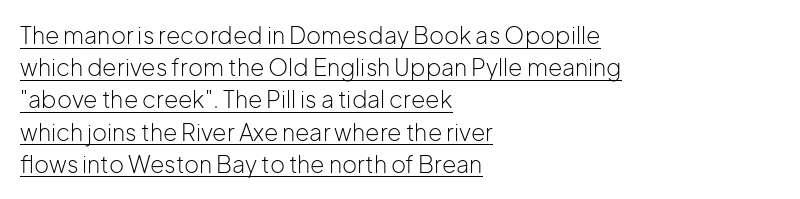
{"italic": "no", "bold": "no", "underline": "yes", "align": "left", "line_spacing": "normal", "line_spacing_ratio": 1.4, "letter_spacing": "normal", "letter_spacing_em": 0.0, "glyph_px": 23}
